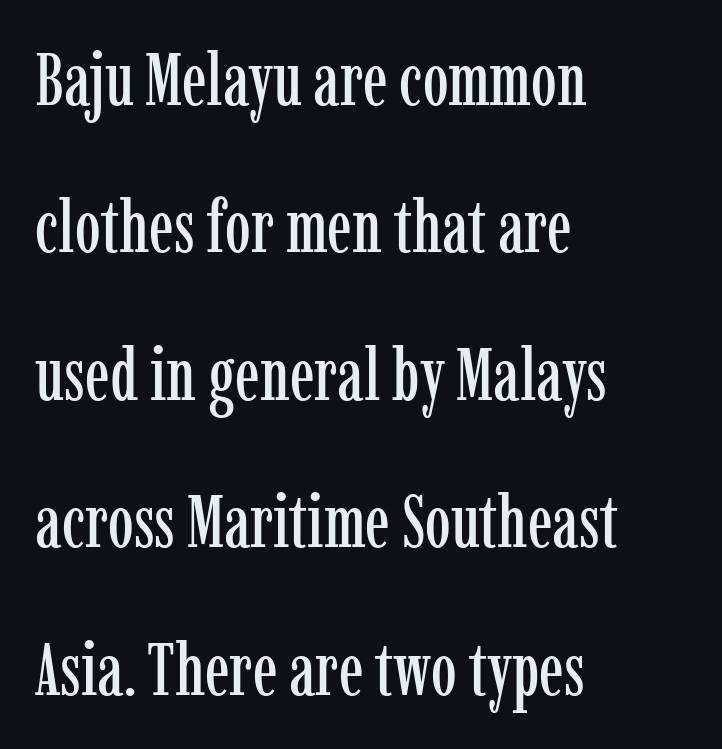
{"serif": "yes", "italic": "no", "width": "condensed", "stroke_contrast": "low", "x_height": "medium", "monospaced": "no", "underline": "no", "align": "left", "line_spacing": "loose", "line_spacing_ratio": 2.02, "letter_spacing": "normal", "letter_spacing_em": 0.0, "glyph_px": 73}
